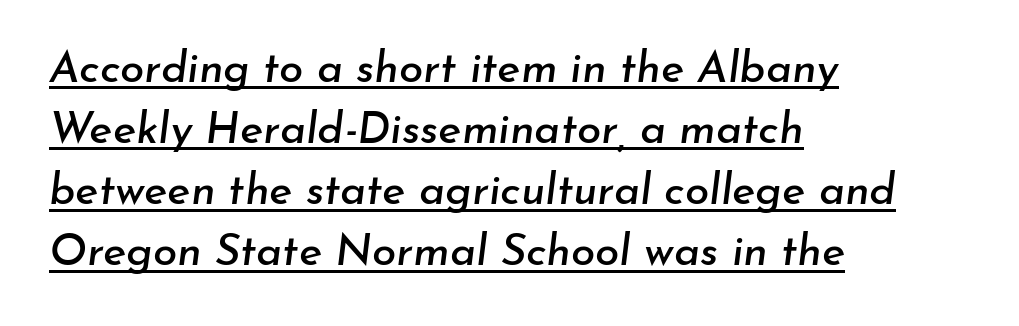
Q: Is the text italic (slanted)? A: Yes, it leans right by about 7 degrees.
Q: Is the text underlined? A: Yes.
Q: How is the paragraph aligned? A: Left-aligned.
Q: Is the spacing between letters normal or unusually wide? A: Normal.
Q: Is the spacing between lines tight, normal or loose? A: Normal.
Q: Width (condensed, normal, or wide)? A: Normal.
Q: Stroke contrast? A: Low.
Q: x-height? A: Small.
Q: Monospaced? A: No.
